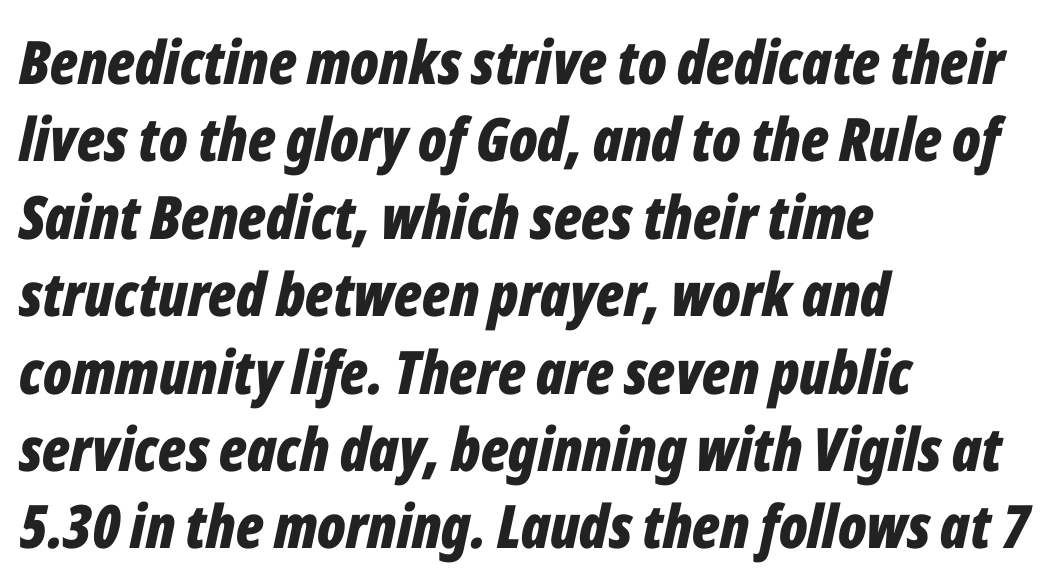
How heavy is the stroke? Heavy — this is a bold. Looking at the ascenders, they clearly lean. This block has exactly the height ordinary leading produces. Proportional: the letters do not fall into vertical columns.
